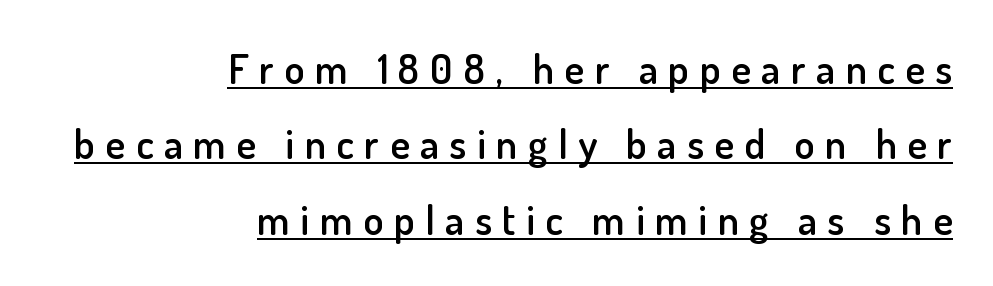
Q: Is the text bold? A: Semi-bold.
Q: Is the text italic (slanted)? A: No, it is upright.
Q: Is the typeface a serif or a sans-serif typeface? A: Sans-serif.
Q: Is the text underlined? A: Yes.
Q: How is the paragraph aligned? A: Right-aligned.
Q: Is the spacing between letters normal or unusually wide? A: Unusually wide.
Q: Width (condensed, normal, or wide)? A: Normal.
Q: Stroke contrast? A: Low.
Q: x-height? A: Small.
Q: Monospaced? A: No.
